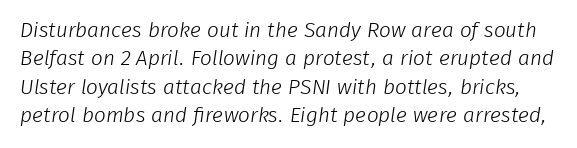
Only glyphs here, with clear space below each row. Leading: standard. No heavy texture on the line: the type isn't bold. Each word holds together tightly as a unit, with standard inter-letter gaps.
